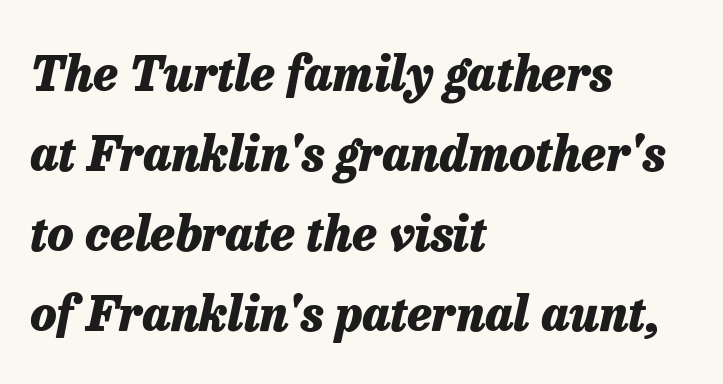
The lines are quadded left. I'd describe the lettering as bold — thick and assertive. The space beneath each line is pristine and unruled. Looks like regular typesetting: each glyph gets only the width it needs. The passage shown leans; its letterforms are oblique.
